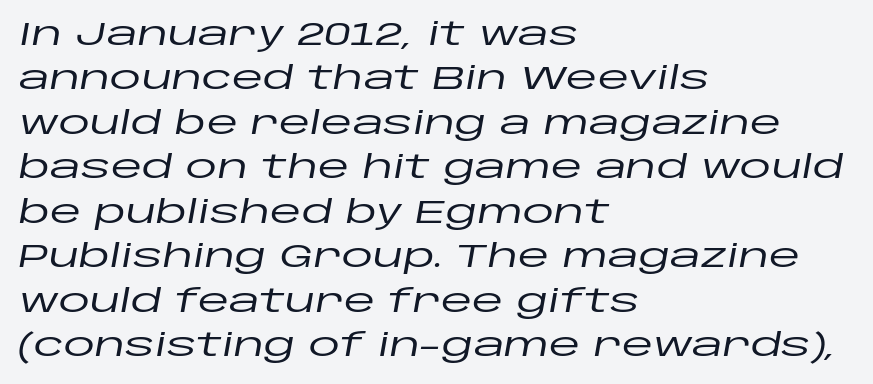
The image shows 32 px wide type, italic (leaning right); set left-aligned, normal line spacing (1.39x), normal letter spacing, not underlined; low stroke contrast and a large x-height.
